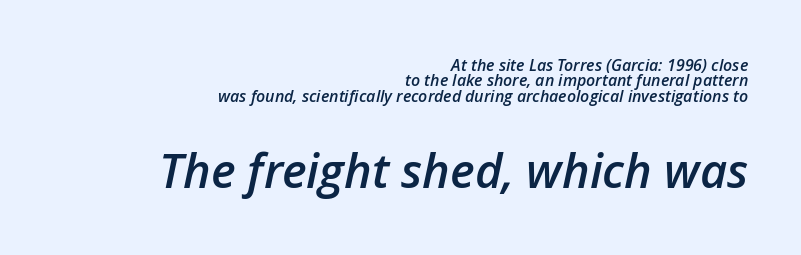
Q: Is the text bold? A: Semi-bold.
Q: Is the text italic (slanted)? A: Yes, it leans right by about 12 degrees.
Q: Is the text underlined? A: No.
Q: How is the paragraph aligned? A: Right-aligned.
Q: Is the spacing between letters normal or unusually wide? A: Normal.
Q: Is the spacing between lines tight, normal or loose? A: Tight.
Q: Which block of text is set in a larger size, the first (top) or the second (bottom)? A: The second (bottom) one.
Q: Width (condensed, normal, or wide)? A: Normal.
Q: Stroke contrast? A: Low.
Q: x-height? A: Medium.
Q: Monospaced? A: No.
